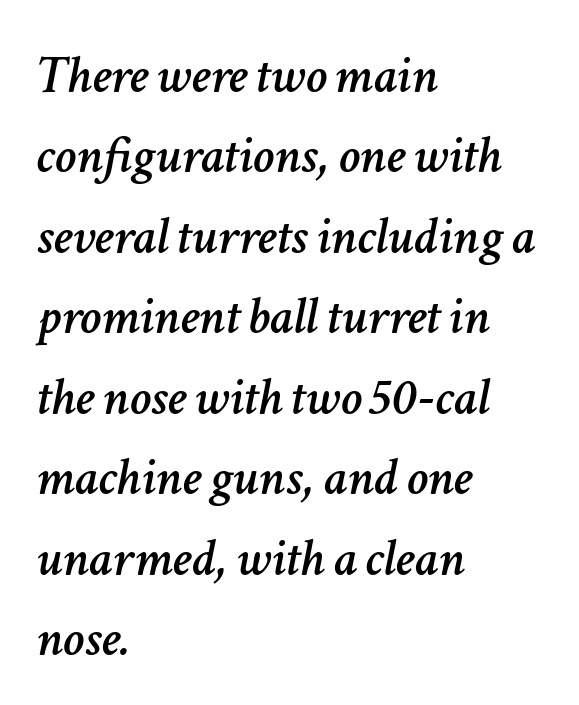
These lines sit exactly where default settings would place them. A typesetter would mark this as italic. The letters advance in unequal steps, a hallmark of proportional type. Students, note that the glyphs here touch the page at normal intervals. The passage shown is not underscored anywhere.
